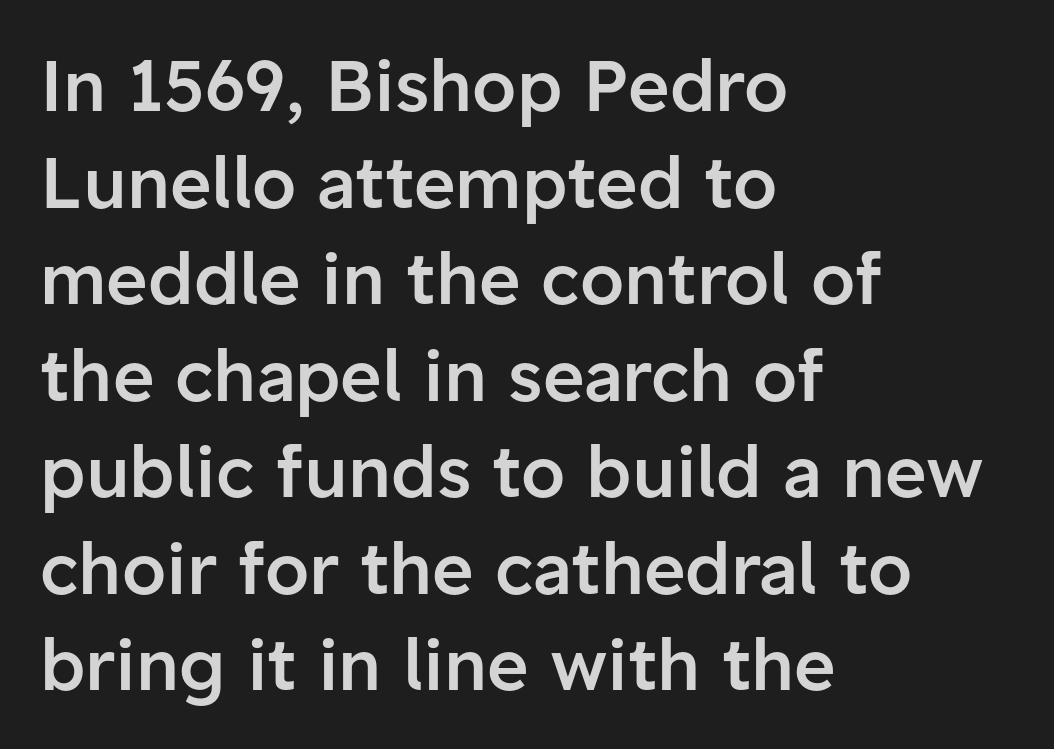
{"serif": "no", "italic": "no", "bold": "semi", "weight": "semibold", "width": "normal", "stroke_contrast": "low", "x_height": "medium", "monospaced": "no", "underline": "no", "align": "left", "line_spacing": "normal", "line_spacing_ratio": 1.36, "letter_spacing": "normal", "letter_spacing_em": 0.0, "glyph_px": 71}
